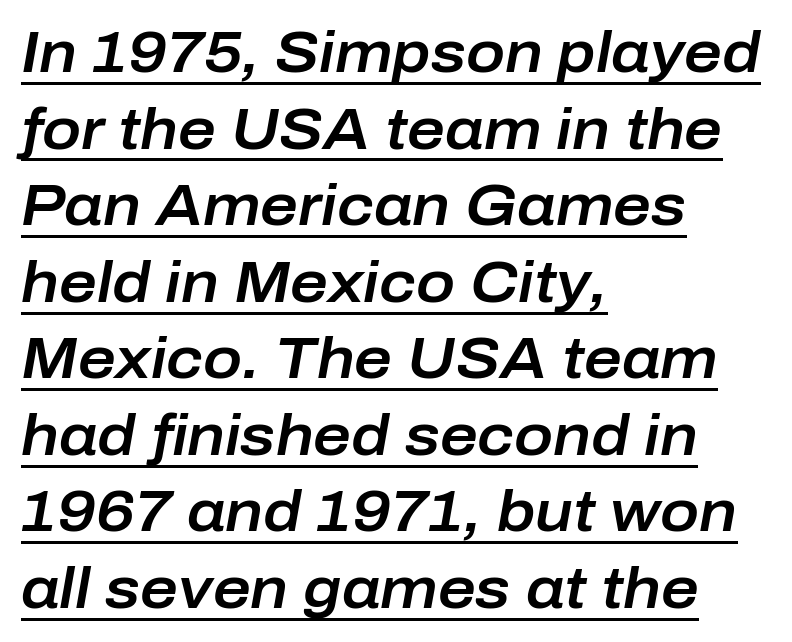
The lettering tilts uniformly, giving the passage an italic look. Is this a fixed-width face? No — the glyphs have proportional, varying widths. How would I describe the line gaps? Plain and ordinary. The rendering uses the underline text-decoration. Is the letter spacing exaggerated? No — it looks like the ordinary default.
